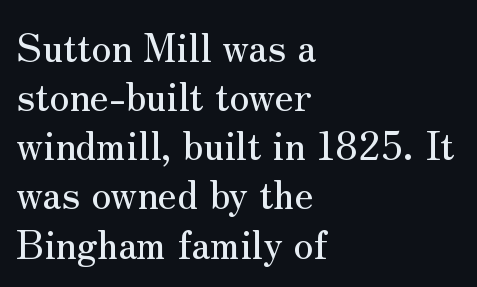
The image shows 39 px serif type, upright; set left-aligned, normal line spacing (1.26x), normal letter spacing, not underlined; medium stroke contrast and a small x-height.
